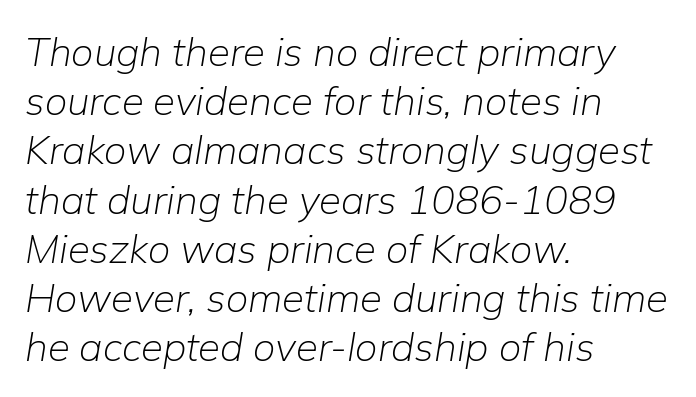
{"italic": "yes", "lean": "right", "slant_degrees": 9, "bold": "no", "weight": "light", "width": "normal", "stroke_contrast": "low", "x_height": "medium", "monospaced": "no", "underline": "no", "align": "left", "line_spacing_ratio": 1.23, "letter_spacing": "normal", "letter_spacing_em": 0.0, "glyph_px": 40}
